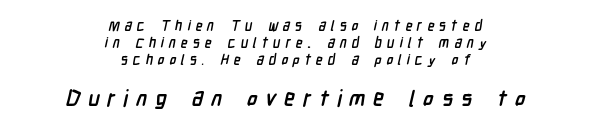
Descenders hang freely into open space. A student would call this center alignment; a typographer would say set centered. A typesetter would call this heavily tracked-out type. The emphasis by scale lands on block number two, below.
